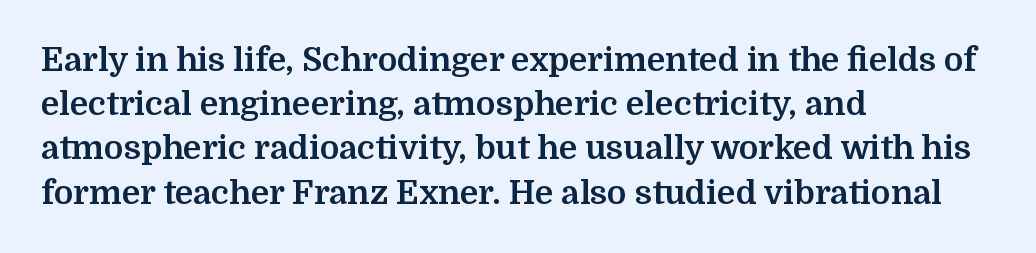
Decoration check: the copy has no underline. When letters stand straight like this, we call the style roman or upright. Visually the block forms a straight wall on the left and a jagged coastline on the right. The line-height multiplier appears to be the usual default.
